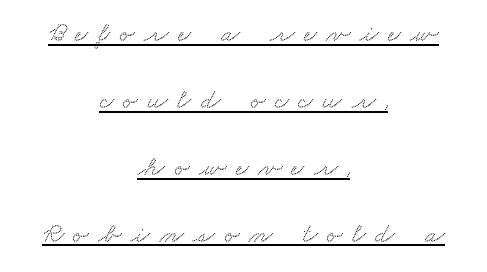
The image shows 28 px wide serif type; set centered, loose line spacing (2.39x), unusually wide letter spacing (+0.34 em), underlined; medium stroke contrast and a small x-height.
